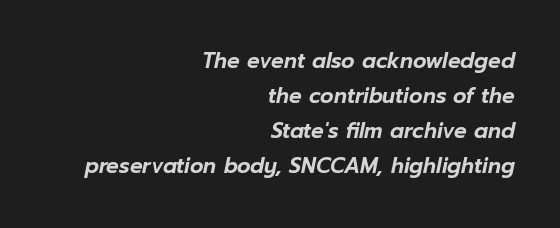
Q: Is the text italic (slanted)? A: Yes, it leans right by about 12 degrees.
Q: Is the text underlined? A: No.
Q: How is the paragraph aligned? A: Right-aligned.
Q: Is the spacing between letters normal or unusually wide? A: Normal.
Q: Is the spacing between lines tight, normal or loose? A: Normal.
